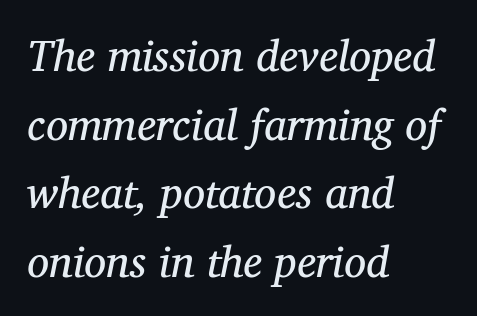
{"serif": "yes", "italic": "yes", "lean": "right", "slant_degrees": 12, "bold": "no", "weight": "regular", "width": "normal", "stroke_contrast": "medium", "x_height": "medium", "monospaced": "no", "underline": "no", "align": "left", "line_spacing": "normal", "line_spacing_ratio": 1.56, "letter_spacing": "normal", "letter_spacing_em": 0.0, "glyph_px": 44}
